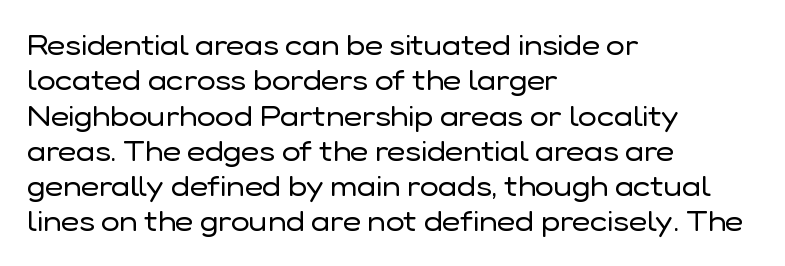
Q: Is the text bold? A: No.
Q: Is the text italic (slanted)? A: No, it is upright.
Q: Is the typeface a serif or a sans-serif typeface? A: Sans-serif.
Q: Is the text underlined? A: No.
Q: How is the paragraph aligned? A: Left-aligned.
Q: Is the spacing between letters normal or unusually wide? A: Normal.
Q: Is the spacing between lines tight, normal or loose? A: Normal.
Q: Width (condensed, normal, or wide)? A: Normal.
Q: Stroke contrast? A: Low.
Q: x-height? A: Medium.
Q: Monospaced? A: No.
